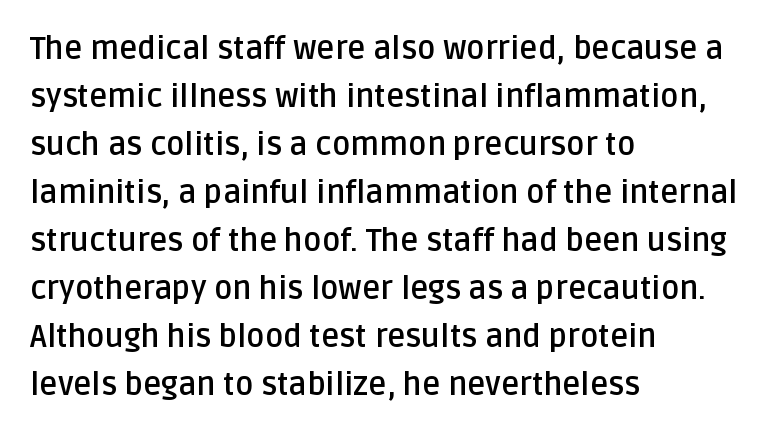
Chunky letters — that's bold for sure. The rendering uses natural spacing where letterforms have individual widths. Look at the bottom of the vertical strokes: they stop flat, with no serifs. The passage shown has conventional tracking throughout. The lines sit at an ordinary, default distance from one another. The setting favours the left margin, as ordinary paragraphs usually do.
